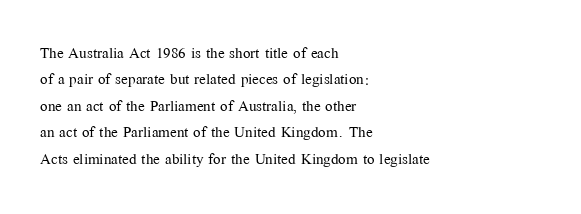
{"italic": "no", "bold": "no", "underline": "no", "align": "left", "line_spacing": "normal", "line_spacing_ratio": 1.32, "letter_spacing": "normal", "letter_spacing_em": 0.0, "glyph_px": 20}
